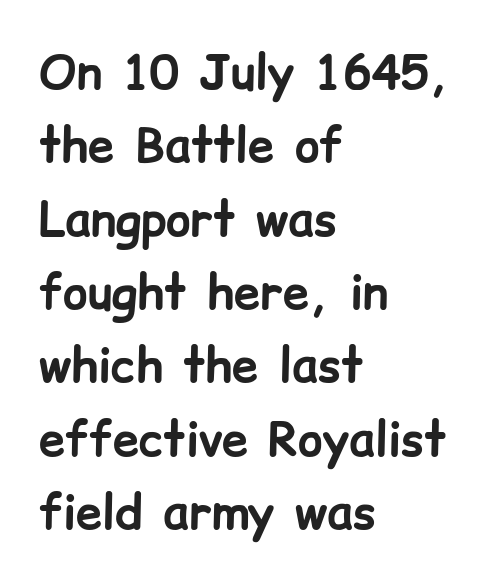
Q: Is the text bold? A: Yes.
Q: Is the text italic (slanted)? A: No, it is upright.
Q: Is the typeface a serif or a sans-serif typeface? A: Sans-serif.
Q: Is the text underlined? A: No.
Q: How is the paragraph aligned? A: Left-aligned.
Q: Is the spacing between letters normal or unusually wide? A: Normal.
Q: Is the spacing between lines tight, normal or loose? A: Normal.
Q: Width (condensed, normal, or wide)? A: Normal.
Q: Stroke contrast? A: Low.
Q: x-height? A: Medium.
Q: Monospaced? A: No.
